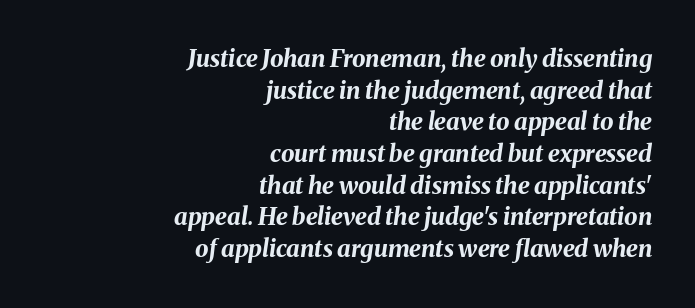
{"italic": "yes", "lean": "right", "slant_degrees": 8, "bold": "yes", "underline": "no", "align": "right", "line_spacing": "normal", "line_spacing_ratio": 1.32, "letter_spacing": "normal", "letter_spacing_em": 0.0, "glyph_px": 24}
